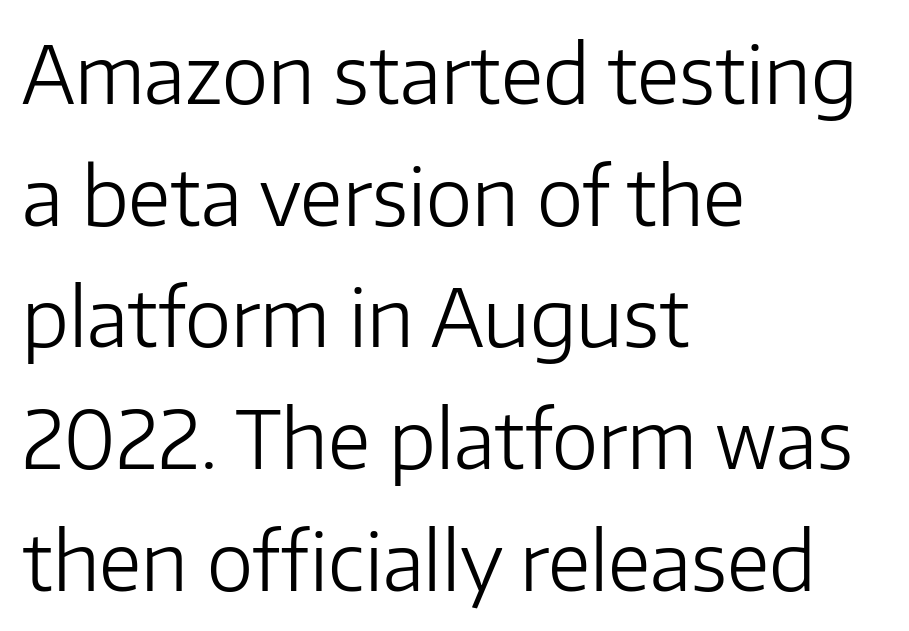
{"serif": "no", "italic": "no", "bold": "no", "weight": "light", "width": "normal", "stroke_contrast": "low", "x_height": "medium", "monospaced": "no", "underline": "no", "align": "left", "line_spacing": "normal", "line_spacing_ratio": 1.54, "letter_spacing": "normal", "letter_spacing_em": 0.0, "glyph_px": 79}
